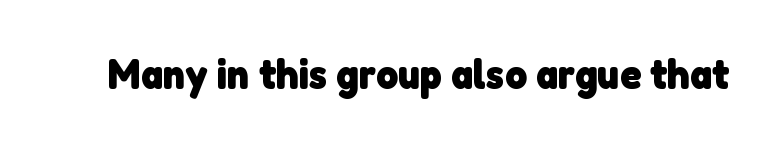
{"serif": "no", "bold": "yes", "weight": "heavy", "width": "normal", "stroke_contrast": "low", "x_height": "medium", "monospaced": "no", "underline": "no", "letter_spacing": "normal", "letter_spacing_em": 0.0, "glyph_px": 42}
